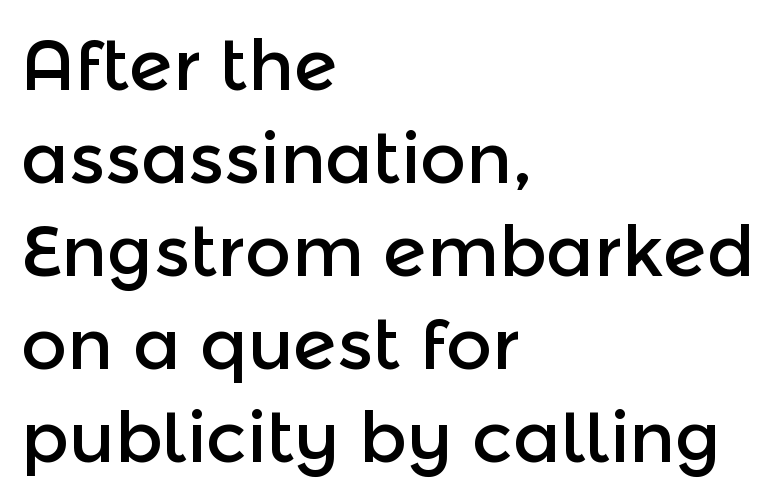
{"serif": "no", "italic": "no", "width": "normal", "x_height": "medium", "monospaced": "no", "underline": "no", "align": "left", "line_spacing": "normal", "line_spacing_ratio": 1.31, "letter_spacing": "normal", "letter_spacing_em": 0.0, "glyph_px": 71}
